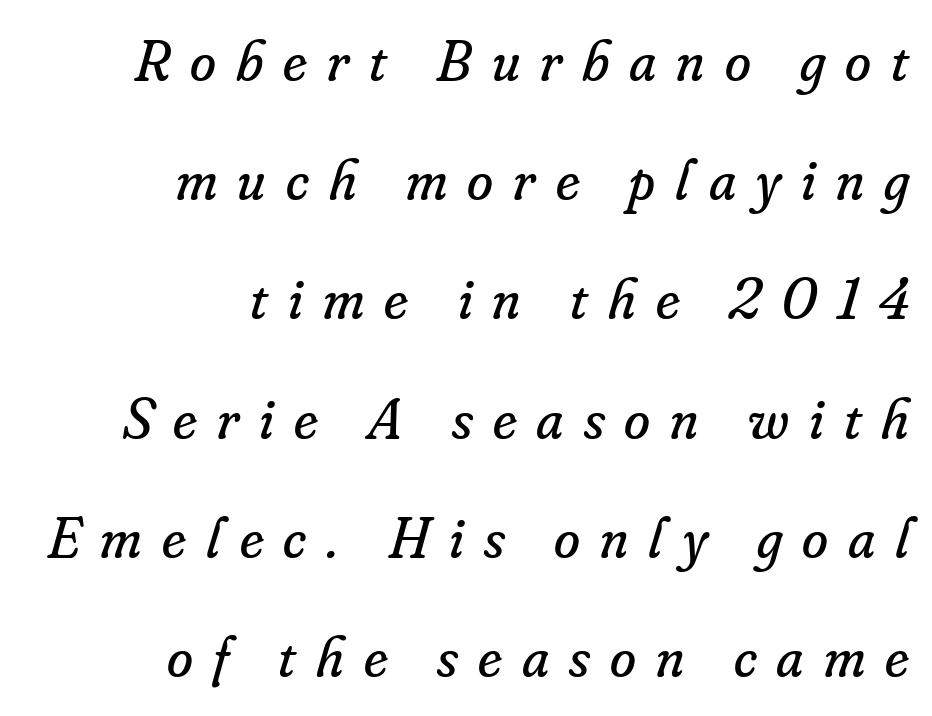
Q: Is the text bold? A: No.
Q: Is the text italic (slanted)? A: Yes, it leans right by about 16 degrees.
Q: Is the typeface a serif or a sans-serif typeface? A: Serif.
Q: Is the text underlined? A: No.
Q: How is the paragraph aligned? A: Right-aligned.
Q: Is the spacing between letters normal or unusually wide? A: Unusually wide.
Q: Is the spacing between lines tight, normal or loose? A: Loose.
Q: Width (condensed, normal, or wide)? A: Normal.
Q: Stroke contrast? A: Low.
Q: x-height? A: Small.
Q: Monospaced? A: No.
